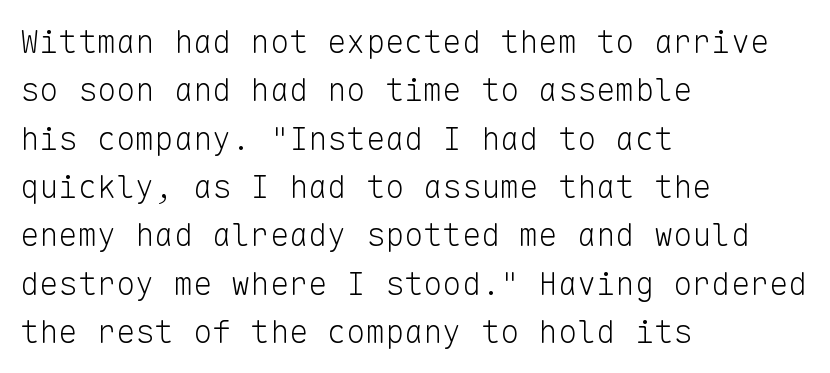
The image shows 32 px light sans-serif type, upright, monospaced; set left-aligned, normal line spacing (1.51x), normal letter spacing, not underlined; low stroke contrast and a medium x-height.
